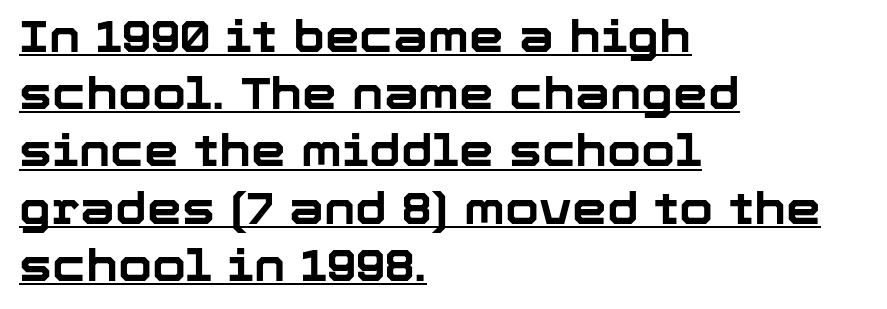
Q: Is the text bold? A: Yes.
Q: Is the text italic (slanted)? A: No, it is upright.
Q: Is the typeface a serif or a sans-serif typeface? A: Sans-serif.
Q: Is the text underlined? A: Yes.
Q: How is the paragraph aligned? A: Left-aligned.
Q: Is the spacing between letters normal or unusually wide? A: Normal.
Q: Is the spacing between lines tight, normal or loose? A: Normal.
Q: Width (condensed, normal, or wide)? A: Normal.
Q: Stroke contrast? A: Low.
Q: x-height? A: Medium.
Q: Monospaced? A: No.
